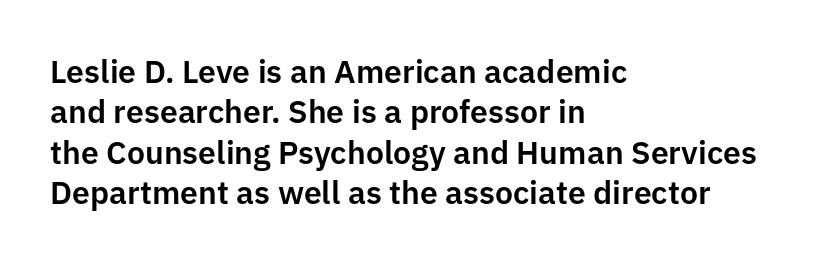
{"serif": "no", "italic": "no", "width": "normal", "stroke_contrast": "low", "x_height": "medium", "monospaced": "no", "underline": "no", "align": "left", "line_spacing": "normal", "line_spacing_ratio": 1.26, "letter_spacing": "normal", "letter_spacing_em": 0.0, "glyph_px": 32}
